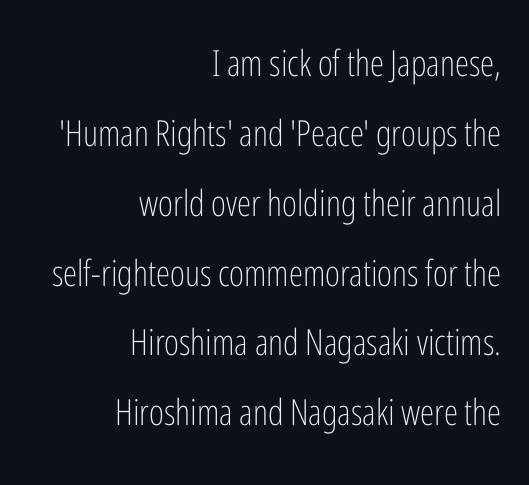
The typeface chosen for these lines omits serifs. The line texture is even and compact thanks to regular tracking. Looks like regular typesetting: each glyph gets only the width it needs. The passage shown is not underscored anywhere.
